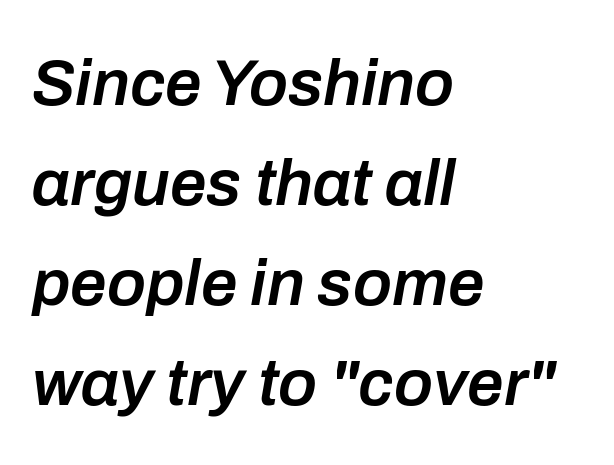
Q: Is the text bold? A: Semi-bold.
Q: Is the text italic (slanted)? A: Yes, it leans right by about 10 degrees.
Q: Is the text underlined? A: No.
Q: How is the paragraph aligned? A: Left-aligned.
Q: Is the spacing between letters normal or unusually wide? A: Normal.
Q: Is the spacing between lines tight, normal or loose? A: Normal.
Q: Width (condensed, normal, or wide)? A: Normal.
Q: Stroke contrast? A: Low.
Q: x-height? A: Medium.
Q: Monospaced? A: No.
